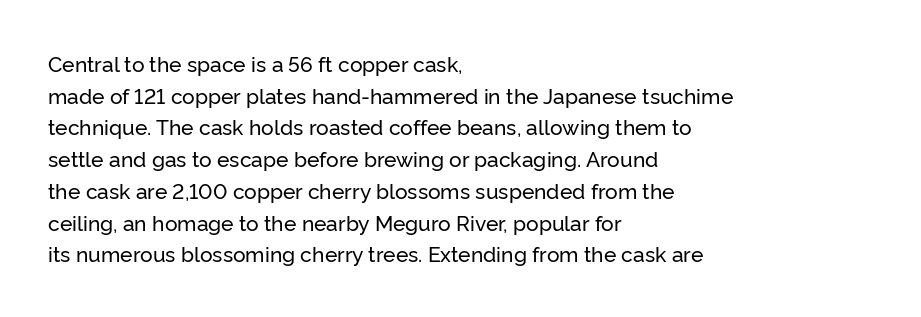
The image shows 21 px text type, upright; set left-aligned, normal line spacing (1.51x), normal letter spacing, not underlined.
